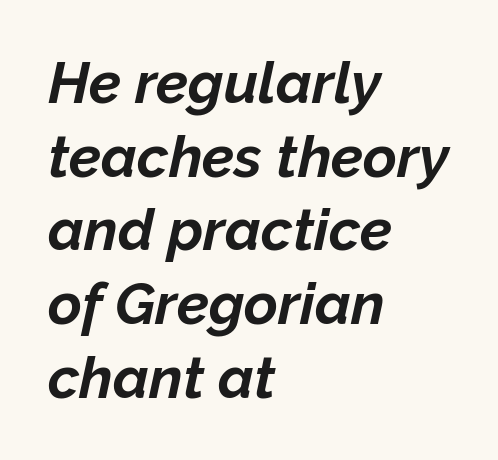
{"italic": "yes", "lean": "right", "slant_degrees": 12, "bold": "yes", "weight": "bold", "width": "normal", "stroke_contrast": "low", "x_height": "medium", "monospaced": "no", "underline": "no", "align": "left", "line_spacing": "normal", "line_spacing_ratio": 1.27, "letter_spacing": "normal", "letter_spacing_em": 0.0, "glyph_px": 58}
